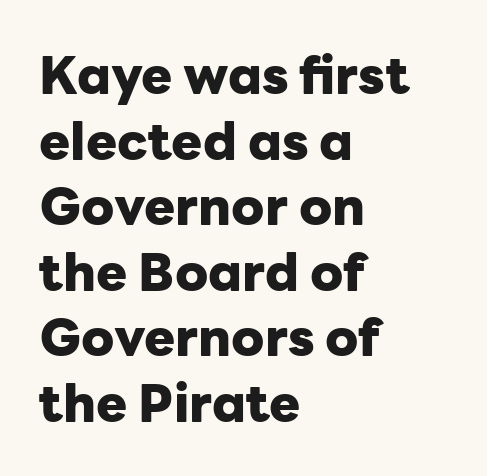
Q: Is the text bold? A: Yes.
Q: Is the text italic (slanted)? A: No, it is upright.
Q: Is the typeface a serif or a sans-serif typeface? A: Sans-serif.
Q: Is the text underlined? A: No.
Q: How is the paragraph aligned? A: Left-aligned.
Q: Is the spacing between letters normal or unusually wide? A: Normal.
Q: Is the spacing between lines tight, normal or loose? A: Normal.
Q: Width (condensed, normal, or wide)? A: Normal.
Q: Stroke contrast? A: Low.
Q: x-height? A: Medium.
Q: Monospaced? A: No.
